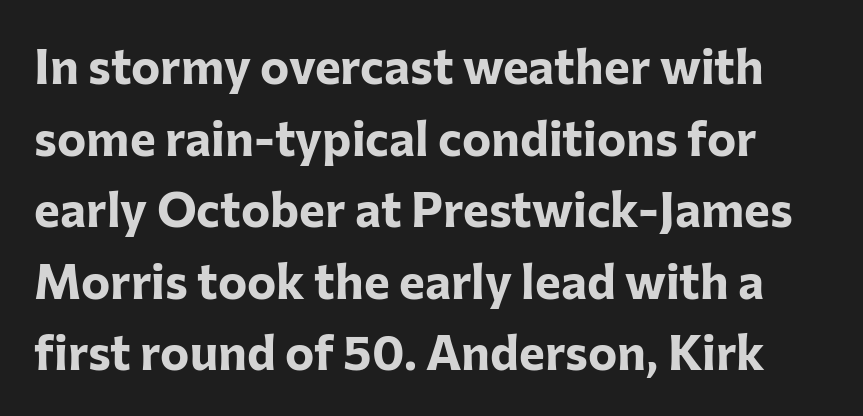
The image shows 49 px bold sans-serif type, upright; set normal line spacing (1.46x), normal letter spacing, not underlined; low stroke contrast and a medium x-height.
